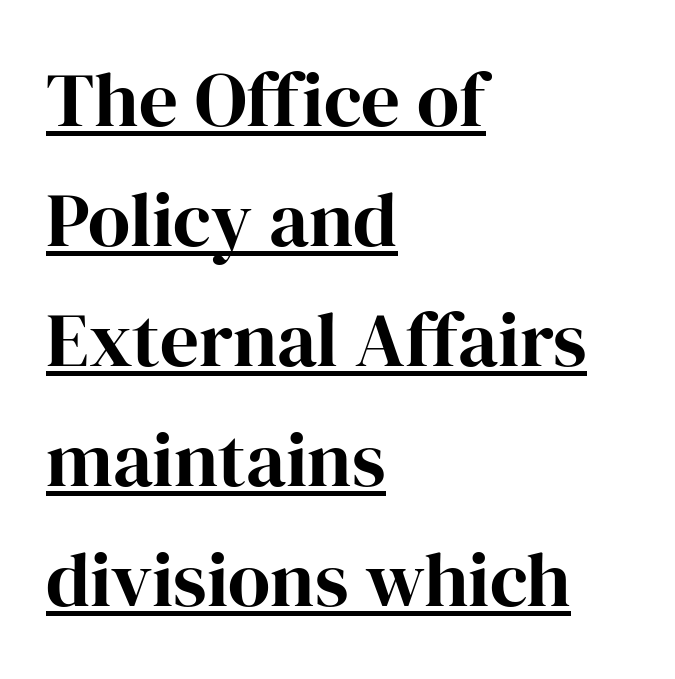
The image shows 77 px serif type, upright; set left-aligned, normal line spacing (1.56x), normal letter spacing, underlined; high stroke contrast and a medium x-height.
